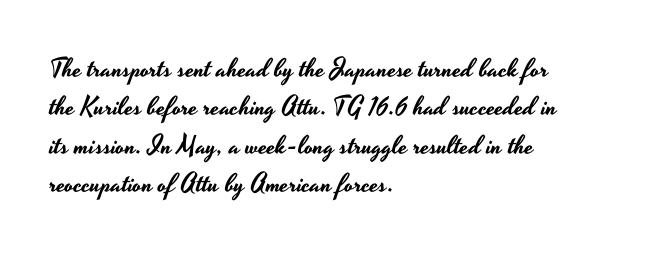
These lines keep a tight, regular rhythm from letter to letter. A student would call this left alignment; a typographer would say flush left, rag right. Descenders are the only things crossing below the line. Evenly set lines give the paragraph a standard silhouette.
